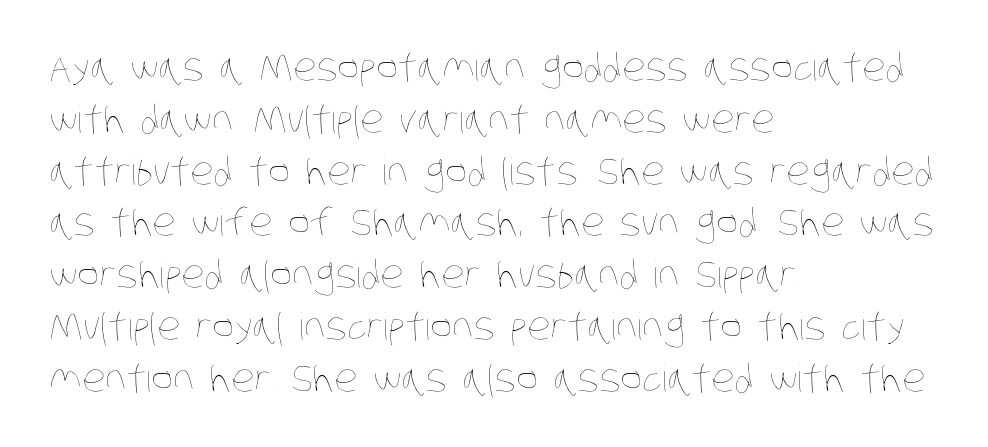
{"bold": "no", "weight": "thin", "width": "condensed", "stroke_contrast": "low", "x_height": "large", "monospaced": "no", "underline": "no", "align": "left", "line_spacing": "normal", "line_spacing_ratio": 1.4, "letter_spacing": "normal", "letter_spacing_em": 0.0, "glyph_px": 37}
